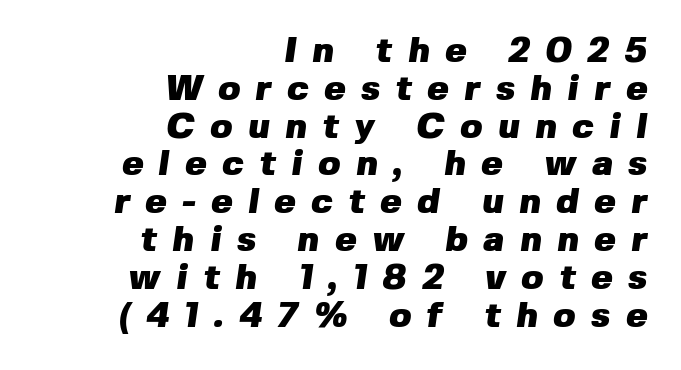
{"serif": "no", "bold": "yes", "weight": "heavy", "width": "normal", "stroke_contrast": "low", "x_height": "medium", "monospaced": "no", "underline": "no", "align": "right", "line_spacing": "tight", "line_spacing_ratio": 1.05, "letter_spacing": "wide", "letter_spacing_em": 0.43, "glyph_px": 36}
